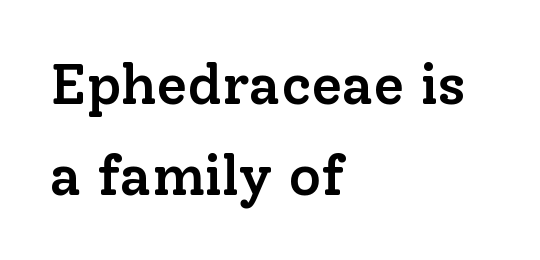
The image shows 56 px semibold serif type, upright; set left-aligned, normal line spacing (1.63x), normal letter spacing, not underlined; low stroke contrast and a medium x-height.
